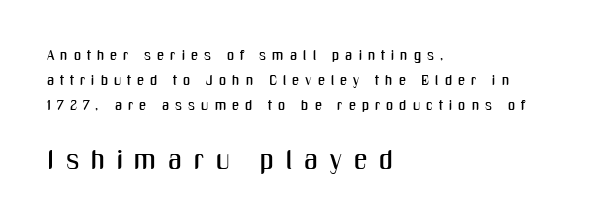
The image shows 27 px text type, upright; set left-aligned, line spacing 1.8x, unusually wide letter spacing (+0.43 em), not underlined; the second (bottom) block is 1.93x larger.
